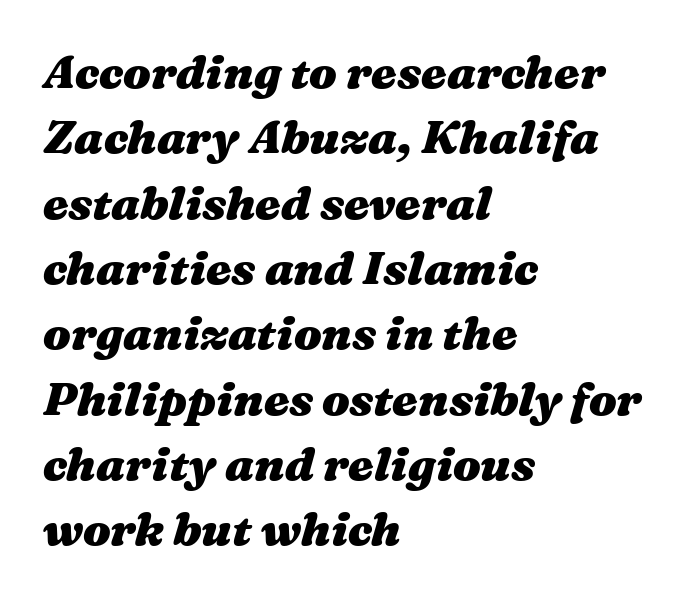
Q: Is the text bold? A: Yes.
Q: Is the text italic (slanted)? A: Yes, it leans right by about 16 degrees.
Q: Is the text underlined? A: No.
Q: How is the paragraph aligned? A: Left-aligned.
Q: Is the spacing between letters normal or unusually wide? A: Normal.
Q: Is the spacing between lines tight, normal or loose? A: Normal.
Q: Width (condensed, normal, or wide)? A: Wide.
Q: Stroke contrast? A: Medium.
Q: x-height? A: Medium.
Q: Monospaced? A: No.
